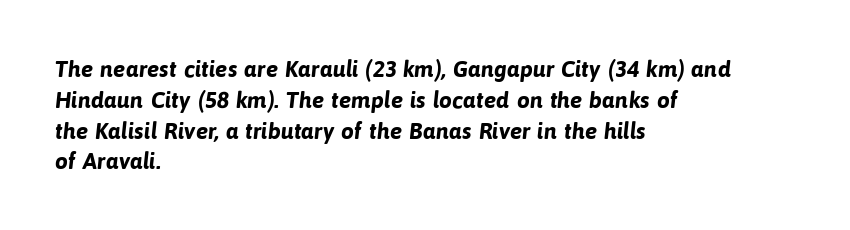
The image shows 23 px bold type; set left-aligned, normal line spacing (1.34x), normal letter spacing, not underlined.
